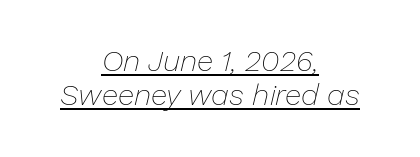
Here the designer chose a conventional face with non-uniform glyph widths. The weight tops out at a normal text grade. How are the letters spaced? Ordinarily, with no added tracking. Quick note: interline space is minimal.
